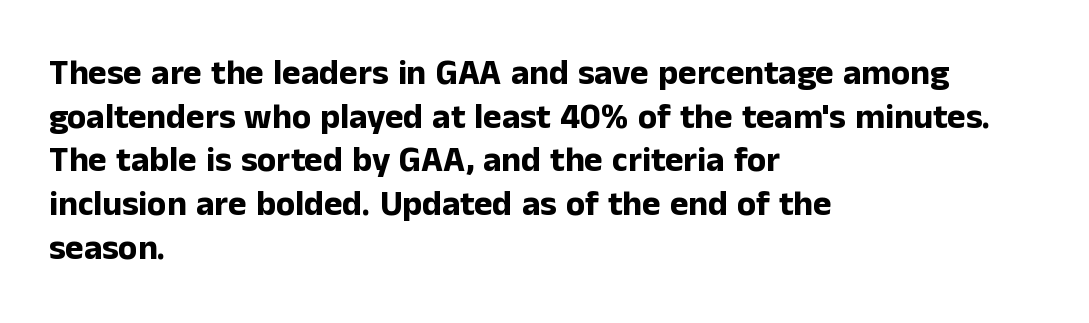
Q: Is the text bold? A: Yes.
Q: Is the text italic (slanted)? A: No, it is upright.
Q: Is the typeface a serif or a sans-serif typeface? A: Sans-serif.
Q: Is the text underlined? A: No.
Q: How is the paragraph aligned? A: Left-aligned.
Q: Is the spacing between letters normal or unusually wide? A: Normal.
Q: Is the spacing between lines tight, normal or loose? A: Normal.
Q: Width (condensed, normal, or wide)? A: Normal.
Q: Stroke contrast? A: Low.
Q: x-height? A: Medium.
Q: Monospaced? A: No.
